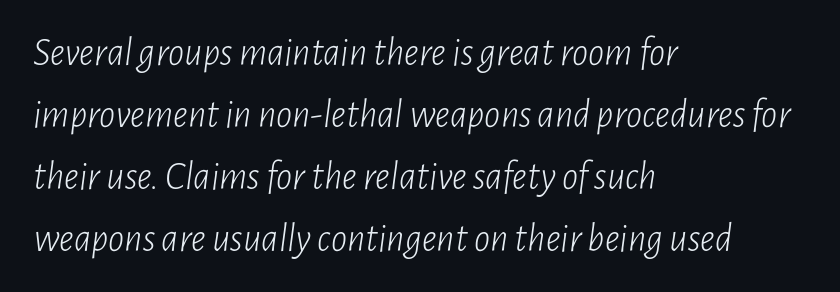
Q: Is the text bold? A: No.
Q: Is the text italic (slanted)? A: Yes, it leans right by about 7 degrees.
Q: Is the text underlined? A: No.
Q: How is the paragraph aligned? A: Left-aligned.
Q: Is the spacing between letters normal or unusually wide? A: Normal.
Q: Is the spacing between lines tight, normal or loose? A: Normal.
Q: Width (condensed, normal, or wide)? A: Condensed.
Q: Stroke contrast? A: Low.
Q: x-height? A: Medium.
Q: Monospaced? A: No.
